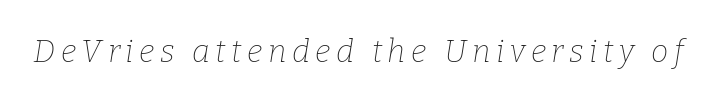
Underlining? Definitely not there. The passage shown is typeset with a serif family. Every character sits at an angle, as italics do. No heavy texture on the line: the type isn't bold. Do the characters align in a grid? No, the font is proportional.
